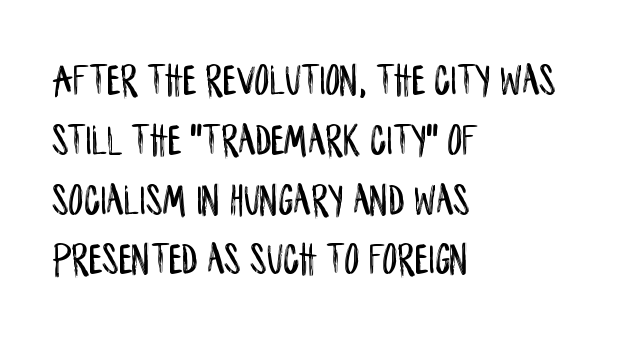
Q: Is the text italic (slanted)? A: No, it is upright.
Q: Is the typeface a serif or a sans-serif typeface? A: Sans-serif.
Q: Is the text underlined? A: No.
Q: How is the paragraph aligned? A: Left-aligned.
Q: Is the spacing between letters normal or unusually wide? A: Normal.
Q: Is the spacing between lines tight, normal or loose? A: Normal.
Q: Width (condensed, normal, or wide)? A: Condensed.
Q: Stroke contrast? A: Low.
Q: x-height? A: Large.
Q: Monospaced? A: No.
